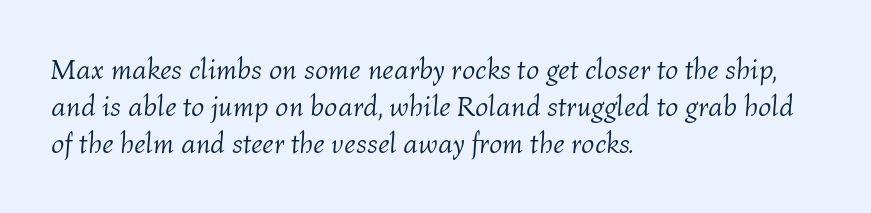
Q: Is the text bold? A: No.
Q: Is the text italic (slanted)? A: Yes, it leans right by about 4 degrees.
Q: Is the text underlined? A: No.
Q: How is the paragraph aligned? A: Left-aligned.
Q: Is the spacing between letters normal or unusually wide? A: Normal.
Q: Is the spacing between lines tight, normal or loose? A: Normal.
Q: Width (condensed, normal, or wide)? A: Normal.
Q: Stroke contrast? A: Medium.
Q: x-height? A: Medium.
Q: Monospaced? A: No.
